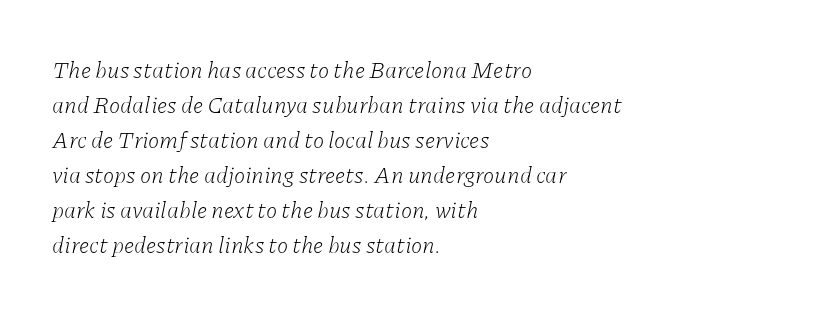
Designer's note — italics engaged. The specimen omits any rule beneath the text block's lines. Evenly set lines give the paragraph a standard silhouette. Short note: letters normally spaced.
